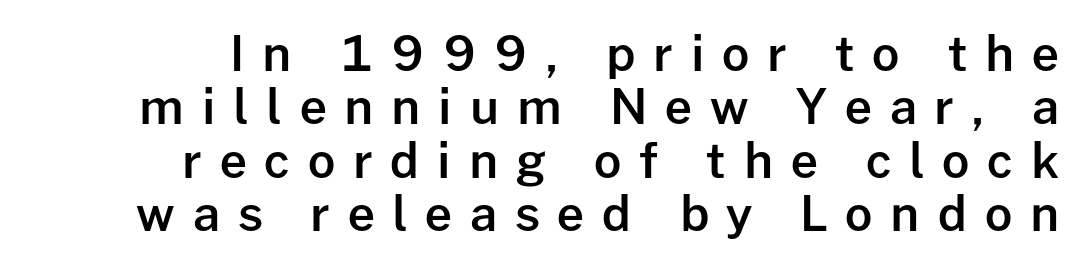
Q: Is the text bold? A: Semi-bold.
Q: Is the text italic (slanted)? A: No, it is upright.
Q: Is the typeface a serif or a sans-serif typeface? A: Sans-serif.
Q: Is the text underlined? A: No.
Q: How is the paragraph aligned? A: Right-aligned.
Q: Is the spacing between letters normal or unusually wide? A: Unusually wide.
Q: Is the spacing between lines tight, normal or loose? A: Tight.
Q: Width (condensed, normal, or wide)? A: Normal.
Q: Stroke contrast? A: Low.
Q: x-height? A: Medium.
Q: Monospaced? A: No.
